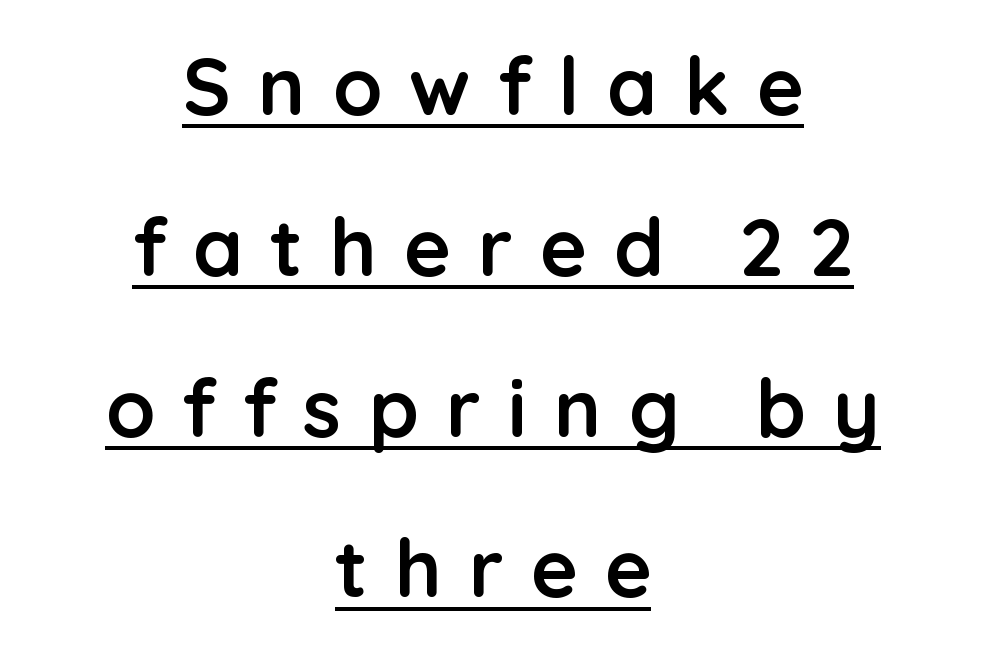
{"serif": "no", "italic": "no", "bold": "yes", "weight": "semibold", "width": "normal", "stroke_contrast": "low", "x_height": "medium", "monospaced": "no", "underline": "yes", "align": "center", "line_spacing": "loose", "line_spacing_ratio": 2.01, "letter_spacing": "wide", "letter_spacing_em": 0.34, "glyph_px": 80}
